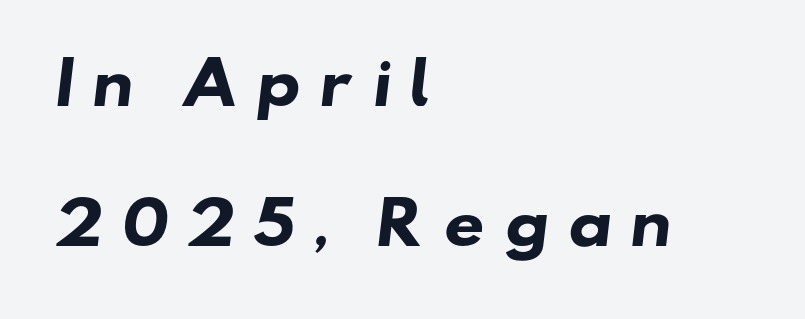
If you measured baseline to baseline, you'd find a long distance. The passage shown is typed in a proportional face where columns would drift. Does extra space separate the letters? Yes, quite a lot of it. The passage shown is not underscored anywhere. You'd pick this weight for a headline — it's a proper bold.
